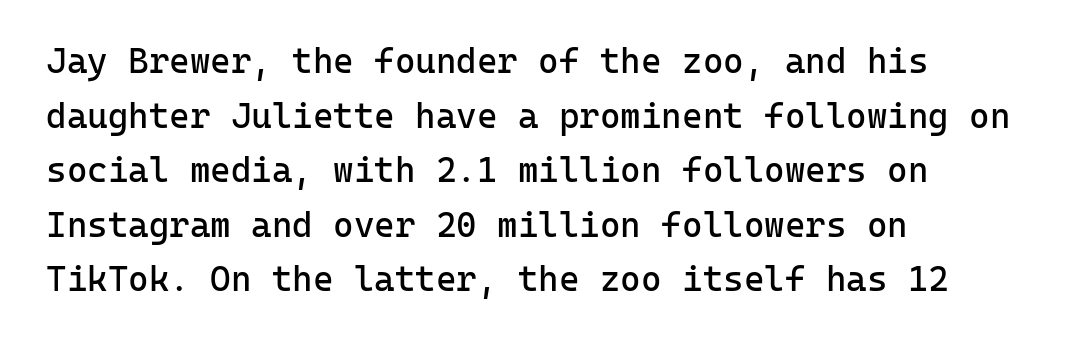
Q: Is the text bold? A: No.
Q: Is the text italic (slanted)? A: No, it is upright.
Q: Is the typeface a serif or a sans-serif typeface? A: Sans-serif.
Q: Is the text underlined? A: No.
Q: How is the paragraph aligned? A: Left-aligned.
Q: Is the spacing between letters normal or unusually wide? A: Normal.
Q: Is the spacing between lines tight, normal or loose? A: Normal.
Q: Width (condensed, normal, or wide)? A: Normal.
Q: Stroke contrast? A: Low.
Q: x-height? A: Medium.
Q: Monospaced? A: Yes.
